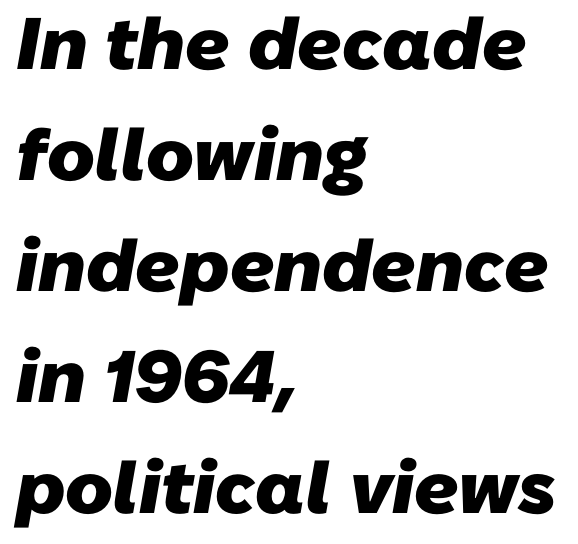
{"serif": "no", "bold": "yes", "weight": "heavy", "width": "normal", "stroke_contrast": "low", "x_height": "medium", "monospaced": "no", "underline": "no", "align": "left", "line_spacing": "normal", "line_spacing_ratio": 1.52, "letter_spacing": "normal", "letter_spacing_em": 0.0, "glyph_px": 73}
